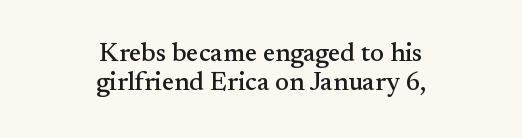
The image shows 26 px text type, upright; set centered, tight line spacing (1.1x), normal letter spacing, not underlined.
